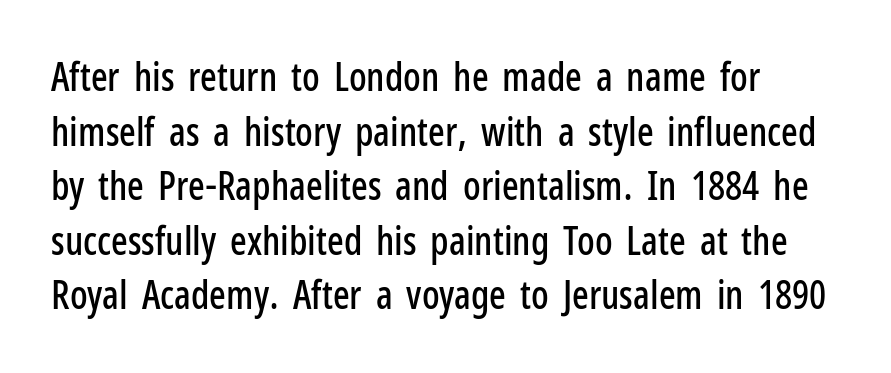
Caption: multi-line text, flush left, ragged right. This is the regular roman posture of the typeface. Think of a printed novel: that variable character pitch is what you see here. Type without underlining.
